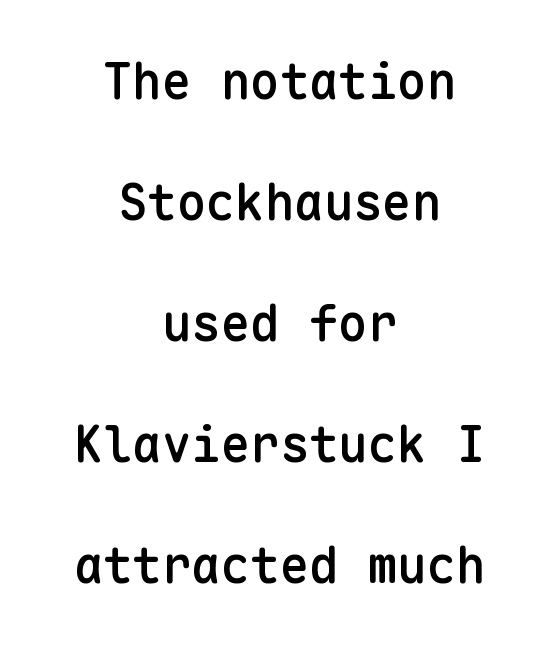
Q: Is the text bold? A: Semi-bold.
Q: Is the text italic (slanted)? A: No, it is upright.
Q: Is the typeface a serif or a sans-serif typeface? A: Sans-serif.
Q: Is the text underlined? A: No.
Q: How is the paragraph aligned? A: Centered.
Q: Is the spacing between letters normal or unusually wide? A: Normal.
Q: Is the spacing between lines tight, normal or loose? A: Loose.
Q: Width (condensed, normal, or wide)? A: Normal.
Q: Stroke contrast? A: Low.
Q: x-height? A: Medium.
Q: Monospaced? A: Yes.
